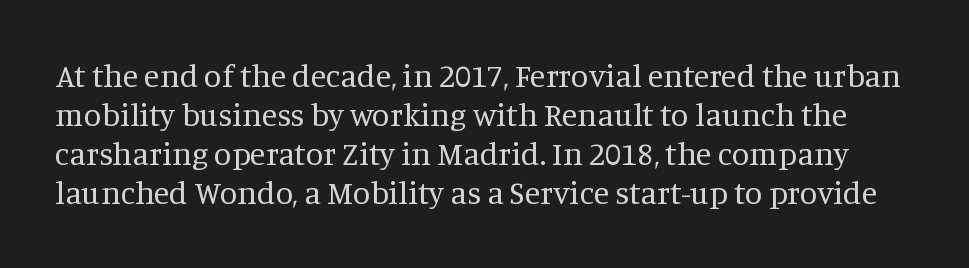
Stems here are at most as thick as an everyday book face. Just letters on the line, the space beneath them empty. The font family rendered here belongs to the serif group. The specimen reads as upright at a glance. A typesetter would call this zero additional tracking. Note the varied advance widths — an 'i' is clearly narrower than an 'm'.
